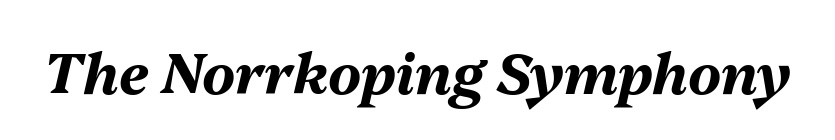
The image shows 56 px bold type, italic (leaning right); set normal letter spacing, not underlined; medium stroke contrast and a medium x-height.
